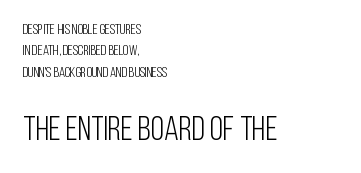
{"serif": "no", "italic": "no", "bold": "no", "weight": "light", "width": "condensed", "stroke_contrast": "low", "x_height": "large", "monospaced": "no", "underline": "no", "align": "left", "line_spacing": "normal", "line_spacing_ratio": 1.52, "letter_spacing": "normal", "letter_spacing_em": 0.0, "larger_block": "second", "size_ratio": 2.43, "glyph_px": 34}
